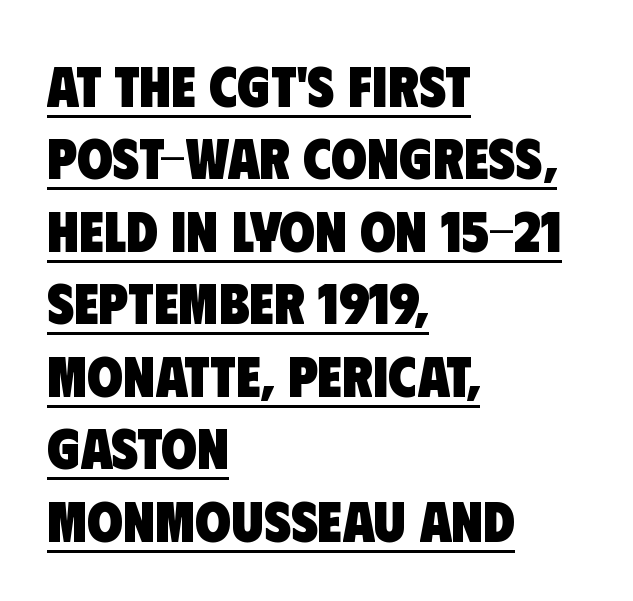
Is the type bold? Yes — the strokes are clearly thick and heavy. Here the designer chose a conventional face with non-uniform glyph widths. Nope, no serifs anywhere on these letters. Compared with typical paragraphs, the rows here are spaced about the same. You could call the tracking neutral — neither tight nor loose. Casual observation: everything's shoved over to the left.
